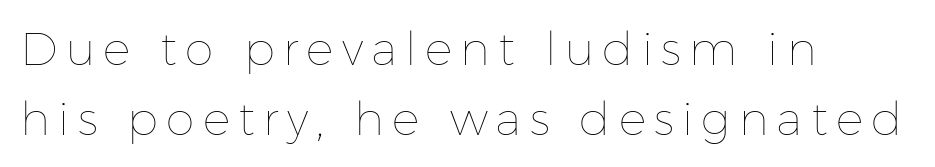
The image shows 46 px thin type, upright; set left-aligned, normal line spacing (1.52x), not underlined; low stroke contrast and a medium x-height.
